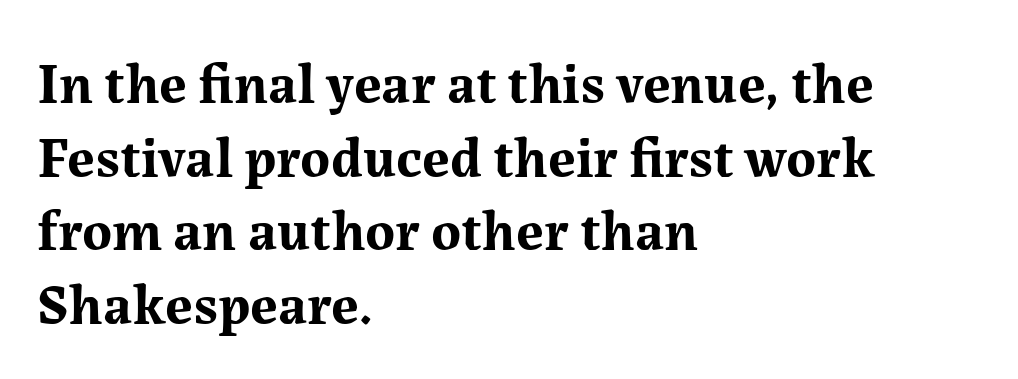
Leading matches the norm, producing a regular column. Between one letter and the next there's only the usual sliver of space. The text block is weighted toward the left margin, trailing off unevenly rightward. Every letter is thick-stroked: bold, no question. Posture: vertical. Does the type have serifs? Yes, each stem ends in a small foot.
